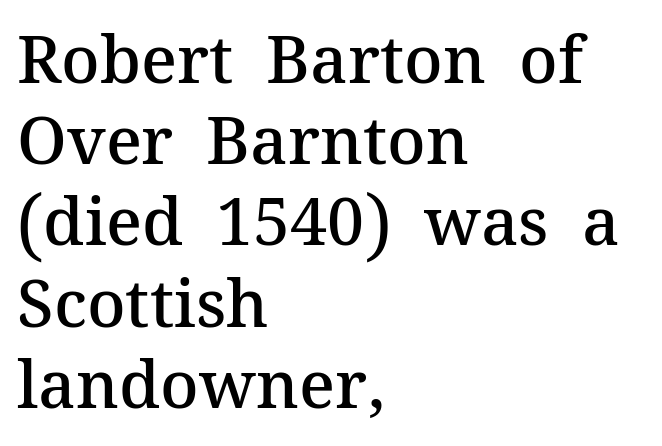
{"serif": "yes", "italic": "no", "bold": "semi", "weight": "semibold", "width": "normal", "stroke_contrast": "medium", "x_height": "medium", "monospaced": "no", "underline": "no", "align": "left", "line_spacing_ratio": 1.23, "letter_spacing": "normal", "letter_spacing_em": 0.0, "glyph_px": 66}
